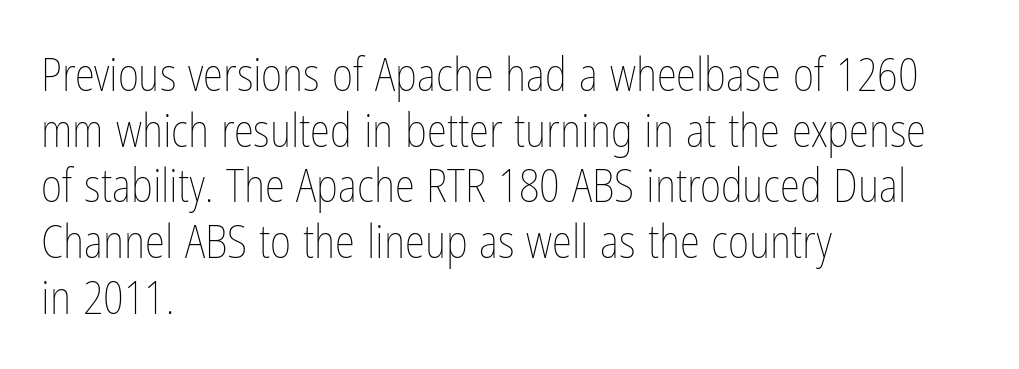
Do the characters align in a grid? No, the font is proportional. Leftover space on each line is placed entirely after the last word. A light-to-regular cut is what we see here. A roman cut, with each character standing at attention.
